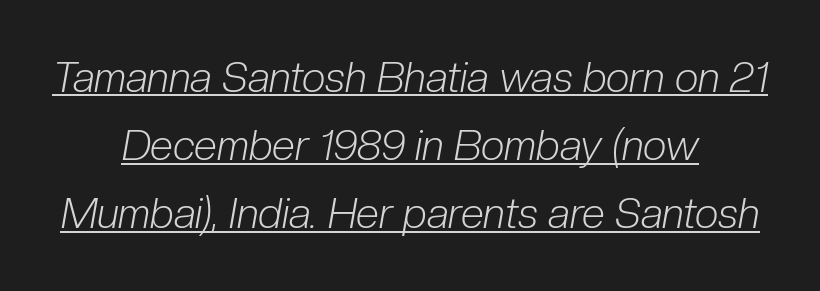
The image shows 42 px light, condensed type, italic (leaning right); set centered, normal line spacing (1.62x), normal letter spacing, underlined; low stroke contrast and a medium x-height.
